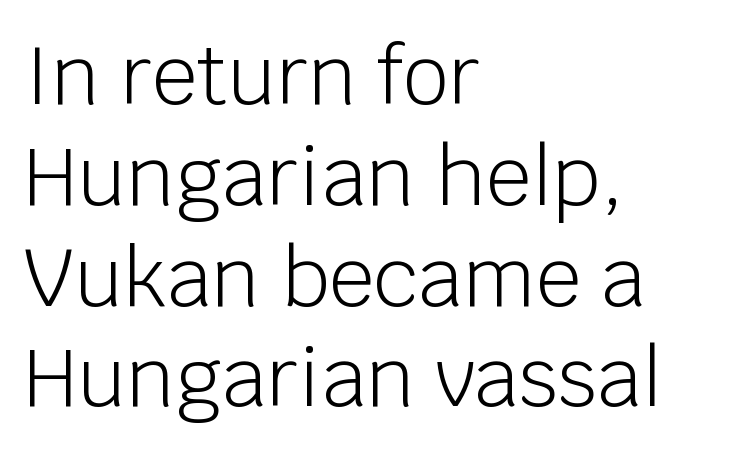
Q: Is the text bold? A: No.
Q: Is the text italic (slanted)? A: No, it is upright.
Q: Is the typeface a serif or a sans-serif typeface? A: Sans-serif.
Q: Is the text underlined? A: No.
Q: How is the paragraph aligned? A: Left-aligned.
Q: Is the spacing between letters normal or unusually wide? A: Normal.
Q: Is the spacing between lines tight, normal or loose? A: Normal.
Q: Width (condensed, normal, or wide)? A: Normal.
Q: Stroke contrast? A: Low.
Q: x-height? A: Large.
Q: Monospaced? A: No.
